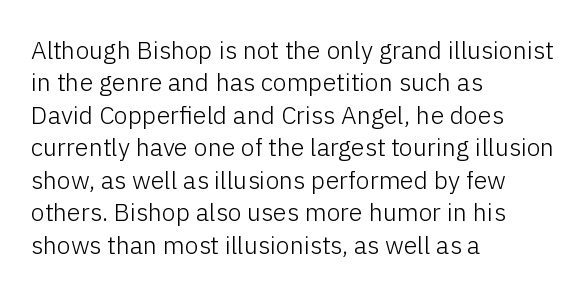
The words here are not underlined. Whoever set this chose a conventional vertical rhythm. Honestly, the letter spacing is just normal — you wouldn't notice it. Tall strokes in this sample are plumb rather than angled. Compared with a centered layout, this one pins lines to the left instead. The weight tops out at a normal text grade.
